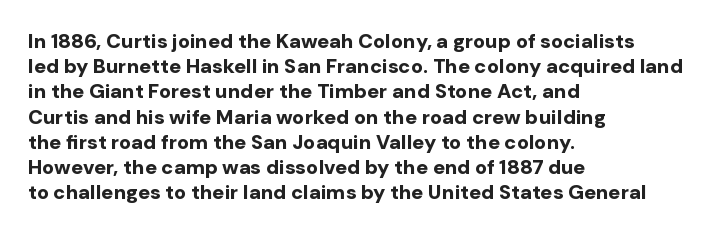
The image shows 20 px bold type, upright; set left-aligned, normal line spacing (1.26x), normal letter spacing, not underlined.
